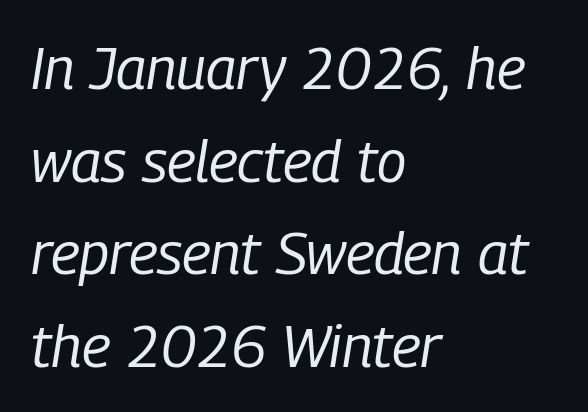
{"italic": "yes", "lean": "right", "slant_degrees": 9, "bold": "no", "weight": "regular", "width": "condensed", "stroke_contrast": "low", "x_height": "medium", "monospaced": "no", "underline": "no", "align": "left", "line_spacing": "normal", "line_spacing_ratio": 1.57, "letter_spacing": "normal", "letter_spacing_em": 0.0, "glyph_px": 59}
